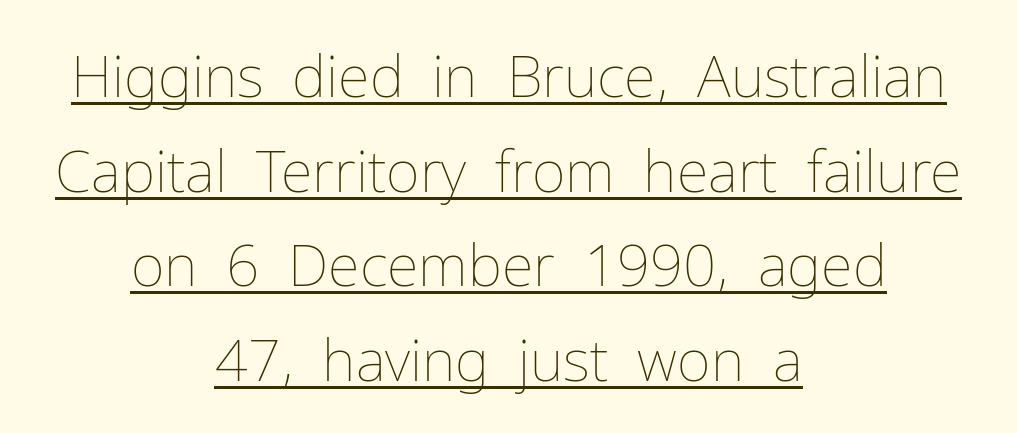
Q: Is the text bold? A: No.
Q: Is the text italic (slanted)? A: No, it is upright.
Q: Is the text underlined? A: Yes.
Q: How is the paragraph aligned? A: Centered.
Q: Is the spacing between letters normal or unusually wide? A: Normal.
Q: Is the spacing between lines tight, normal or loose? A: Normal.
Q: Width (condensed, normal, or wide)? A: Normal.
Q: Stroke contrast? A: Low.
Q: x-height? A: Medium.
Q: Monospaced? A: No.
